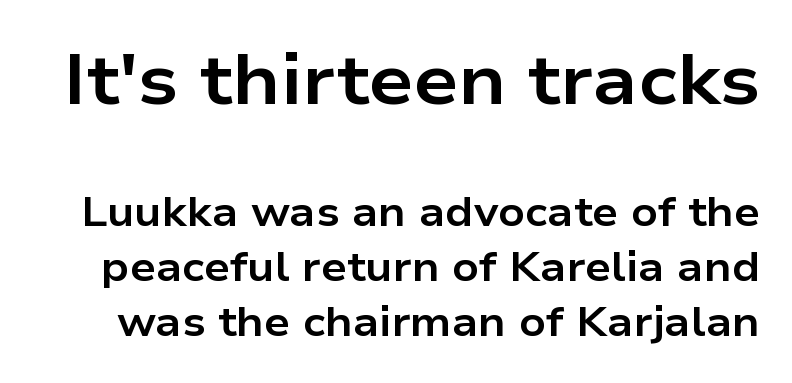
{"serif": "no", "italic": "no", "bold": "yes", "weight": "bold", "width": "wide", "stroke_contrast": "low", "x_height": "medium", "monospaced": "no", "underline": "no", "line_spacing": "normal", "line_spacing_ratio": 1.34, "letter_spacing": "normal", "letter_spacing_em": 0.0, "larger_block": "first", "size_ratio": 1.73, "glyph_px": 71}
